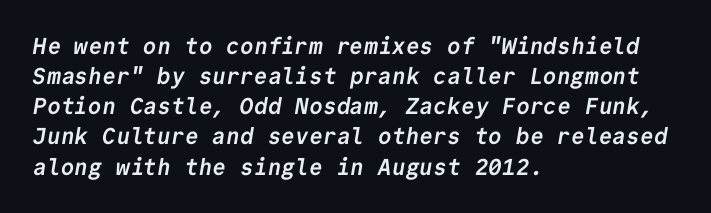
Q: Is the text bold? A: Yes.
Q: Is the text underlined? A: No.
Q: How is the paragraph aligned? A: Left-aligned.
Q: Is the spacing between letters normal or unusually wide? A: Normal.
Q: Is the spacing between lines tight, normal or loose? A: Normal.
